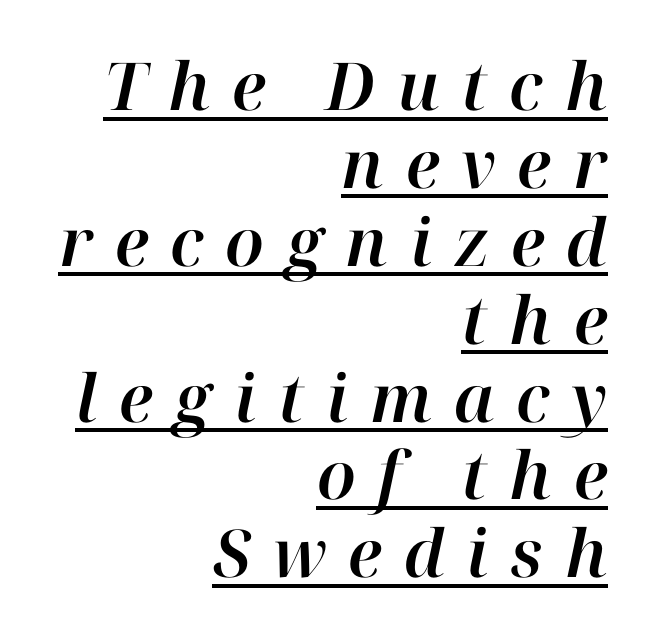
The image shows 66 px text type, italic (leaning right); set right-aligned, line spacing 1.18x, unusually wide letter spacing (+0.33 em), underlined; high stroke contrast and a medium x-height.
